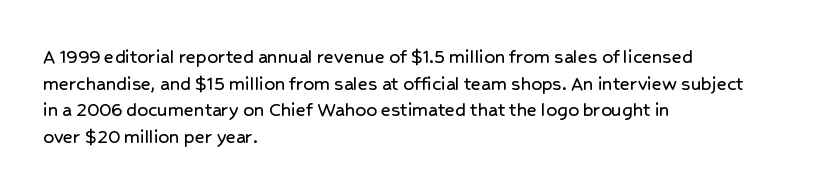
The image shows 21 px text type, upright; set left-aligned, normal line spacing (1.27x), normal letter spacing, not underlined.
